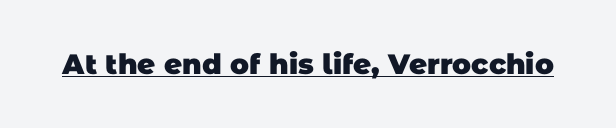
Q: Is the text bold? A: Yes.
Q: Is the typeface a serif or a sans-serif typeface? A: Sans-serif.
Q: Is the text underlined? A: Yes.
Q: Is the spacing between letters normal or unusually wide? A: Normal.
Q: Width (condensed, normal, or wide)? A: Normal.
Q: Stroke contrast? A: Low.
Q: x-height? A: Large.
Q: Monospaced? A: No.
